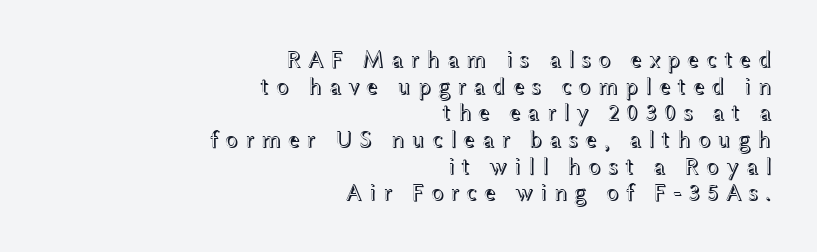
Q: Is the text italic (slanted)? A: No, it is upright.
Q: Is the text underlined? A: No.
Q: How is the paragraph aligned? A: Right-aligned.
Q: Is the spacing between letters normal or unusually wide? A: Unusually wide.
Q: Is the spacing between lines tight, normal or loose? A: Tight.
